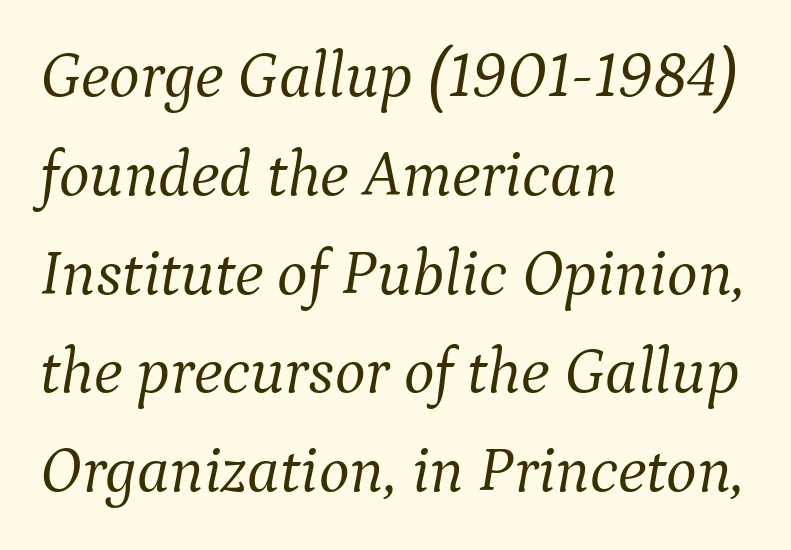
The image shows 65 px light serif type, italic (leaning right); set left-aligned, normal line spacing (1.52x), normal letter spacing, not underlined; medium stroke contrast and a medium x-height.
